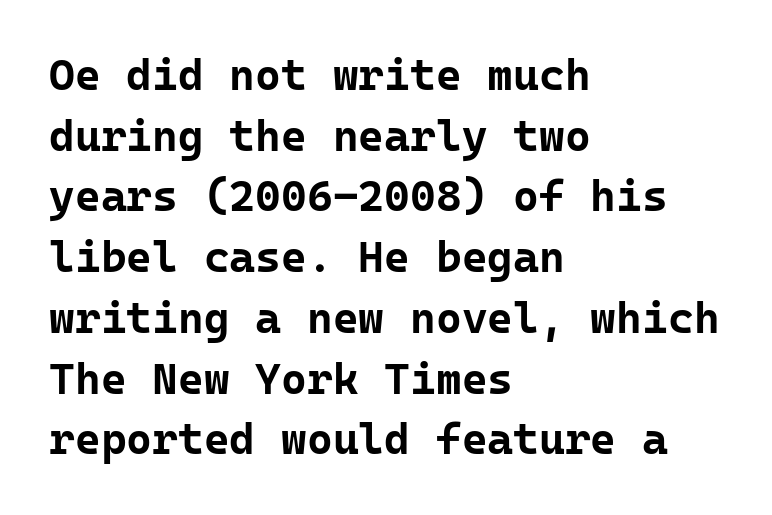
{"serif": "no", "italic": "no", "bold": "yes", "weight": "bold", "width": "normal", "stroke_contrast": "low", "x_height": "medium", "monospaced": "yes", "underline": "no", "align": "left", "line_spacing": "normal", "line_spacing_ratio": 1.38, "letter_spacing": "normal", "letter_spacing_em": 0.0, "glyph_px": 44}
